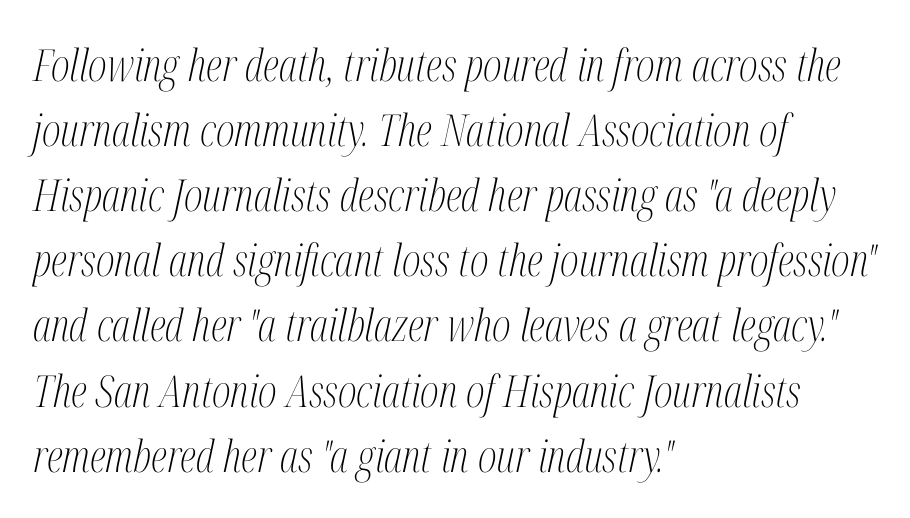
Heft: none added — not bold. Quick note: underline off. Casual observation: everything's shoved over to the left. You could not count columns in this text — the font is proportionally spaced. The rendering applies a slant to the glyphs. Successive baselines arrive at the customary interval.
